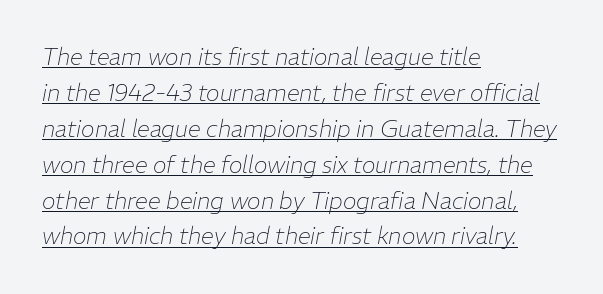
The face used here has a pronounced slope to its letters. Teacher's note: observe the even left margin — that is flush-left alignment. A typesetter would call this leading conventional body-copy spacing. Stroke mass is kept to a normal reading level or below.
